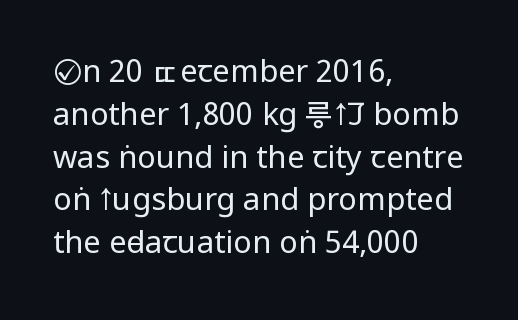
Q: Is the text bold? A: No.
Q: Is the text italic (slanted)? A: No, it is upright.
Q: Is the typeface a serif or a sans-serif typeface? A: Sans-serif.
Q: Is the text underlined? A: No.
Q: How is the paragraph aligned? A: Left-aligned.
Q: Is the spacing between letters normal or unusually wide? A: Normal.
Q: Is the spacing between lines tight, normal or loose? A: Normal.
Q: Width (condensed, normal, or wide)? A: Condensed.
Q: Stroke contrast? A: Low.
Q: x-height? A: Large.
Q: Monospaced? A: No.
